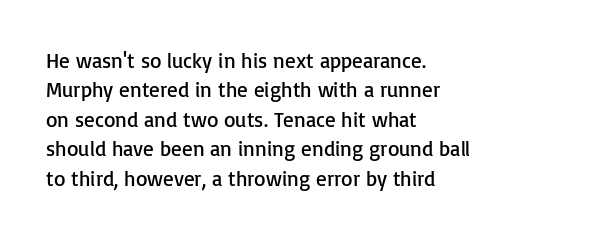
Q: Is the text bold? A: No.
Q: Is the text italic (slanted)? A: No, it is upright.
Q: Is the text underlined? A: No.
Q: How is the paragraph aligned? A: Left-aligned.
Q: Is the spacing between letters normal or unusually wide? A: Normal.
Q: Is the spacing between lines tight, normal or loose? A: Normal.
